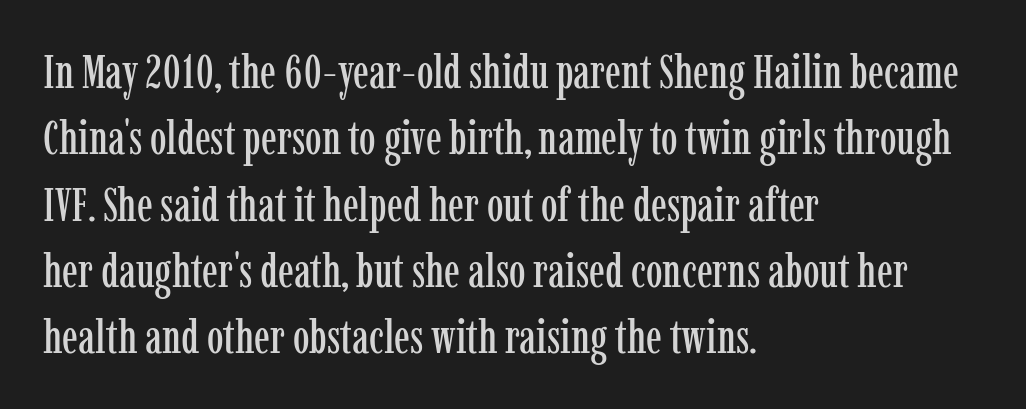
Q: Is the text italic (slanted)? A: No, it is upright.
Q: Is the typeface a serif or a sans-serif typeface? A: Serif.
Q: Is the text underlined? A: No.
Q: How is the paragraph aligned? A: Left-aligned.
Q: Is the spacing between letters normal or unusually wide? A: Normal.
Q: Is the spacing between lines tight, normal or loose? A: Normal.
Q: Width (condensed, normal, or wide)? A: Condensed.
Q: Stroke contrast? A: Low.
Q: x-height? A: Medium.
Q: Monospaced? A: No.
